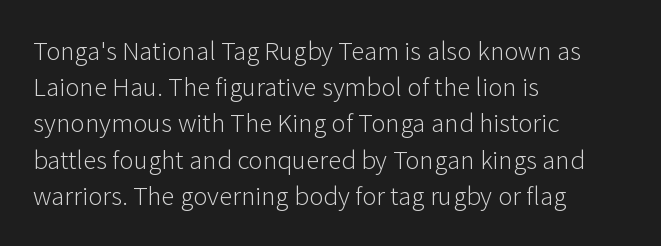
The image shows 27 px text type, upright; set left-aligned, normal line spacing (1.34x), normal letter spacing, not underlined.
